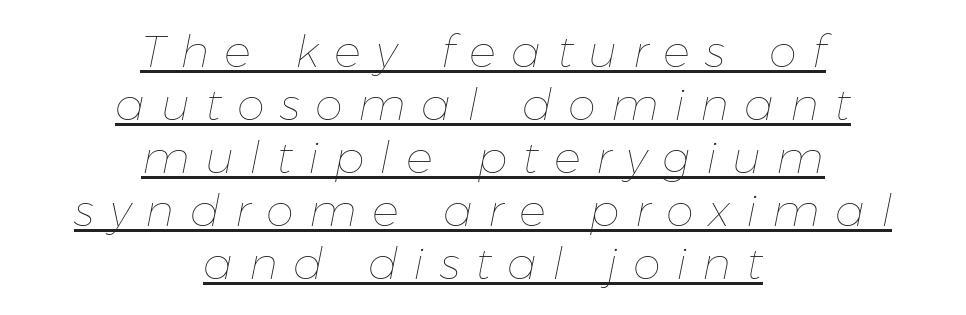
{"italic": "yes", "lean": "right", "slant_degrees": 11, "bold": "no", "weight": "thin", "width": "normal", "stroke_contrast": "low", "x_height": "medium", "monospaced": "no", "underline": "yes", "align": "center", "line_spacing_ratio": 1.18, "letter_spacing": "wide", "letter_spacing_em": 0.34, "glyph_px": 45}
